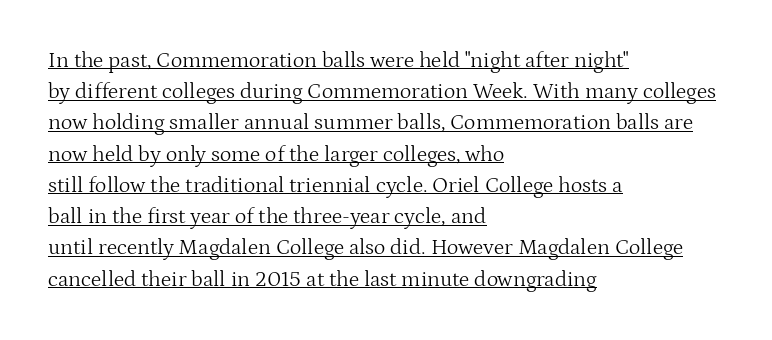
The image shows 22 px text type, upright; set left-aligned, normal line spacing (1.42x), normal letter spacing, underlined.
